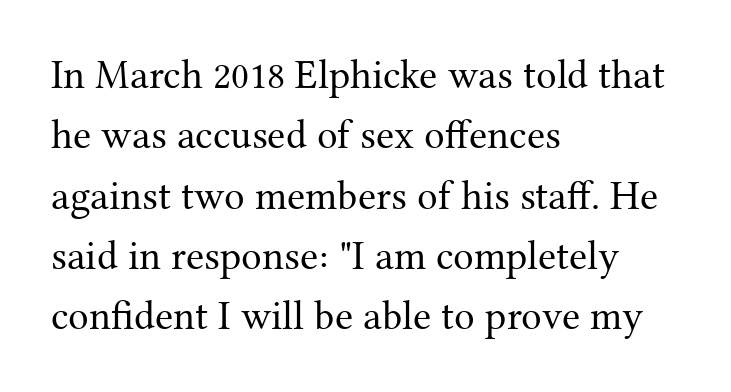
{"serif": "yes", "italic": "no", "bold": "no", "weight": "regular", "width": "normal", "stroke_contrast": "medium", "x_height": "medium", "monospaced": "no", "underline": "no", "align": "left", "line_spacing": "normal", "line_spacing_ratio": 1.47, "letter_spacing": "normal", "letter_spacing_em": 0.0, "glyph_px": 41}
